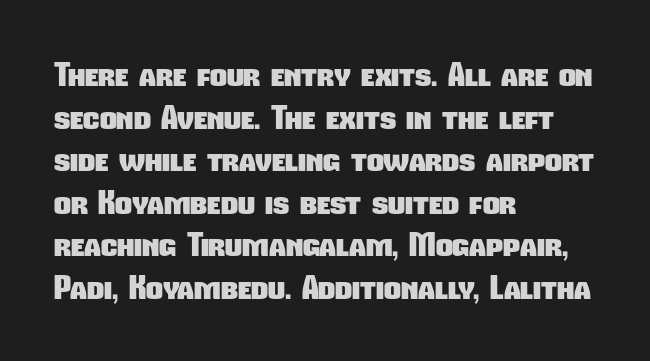
{"serif": "no", "bold": "yes", "weight": "heavy", "width": "condensed", "stroke_contrast": "low", "x_height": "medium", "monospaced": "no", "underline": "no", "align": "left", "line_spacing": "normal", "line_spacing_ratio": 1.29, "letter_spacing": "normal", "letter_spacing_em": 0.0, "glyph_px": 33}
